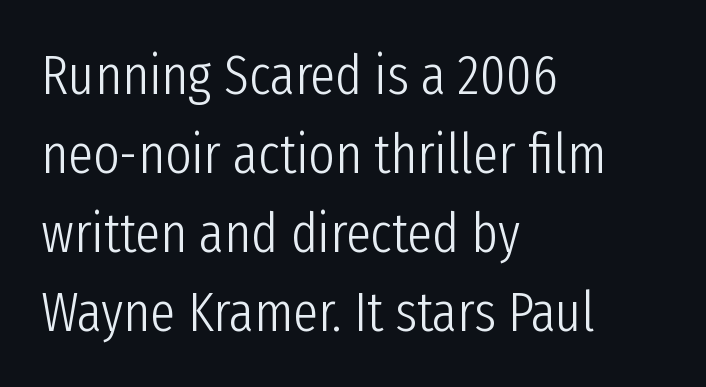
{"serif": "no", "italic": "no", "bold": "no", "weight": "light", "width": "condensed", "stroke_contrast": "low", "x_height": "medium", "monospaced": "no", "underline": "no", "align": "left", "line_spacing": "normal", "line_spacing_ratio": 1.41, "letter_spacing": "normal", "letter_spacing_em": 0.0, "glyph_px": 56}
